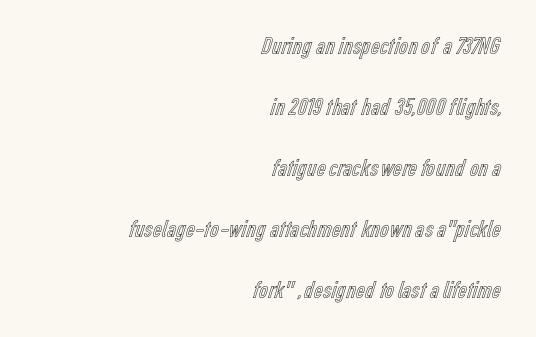
{"underline": "no", "align": "right", "line_spacing": "loose", "line_spacing_ratio": 2.44, "letter_spacing": "normal", "letter_spacing_em": 0.0, "glyph_px": 25}
